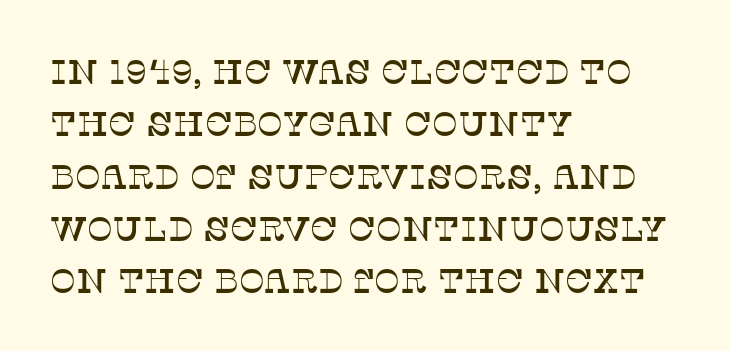
The image shows 34 px serif type, upright; set left-aligned, normal line spacing (1.54x), normal letter spacing, not underlined; low stroke contrast and a large x-height.
